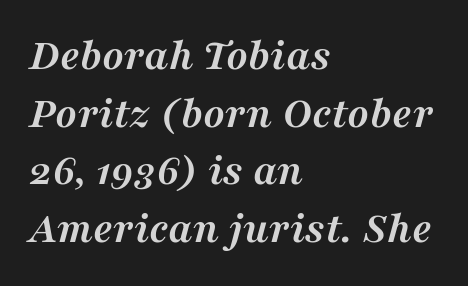
The image shows 45 px semibold serif type, italic (leaning right); set left-aligned, normal line spacing (1.28x), normal letter spacing, not underlined; medium stroke contrast and a medium x-height.
